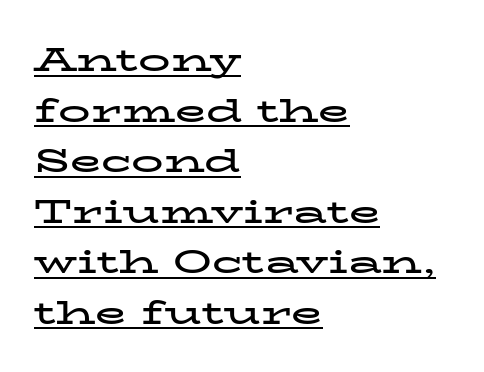
Q: Is the text bold? A: Yes.
Q: Is the text italic (slanted)? A: No, it is upright.
Q: Is the typeface a serif or a sans-serif typeface? A: Serif.
Q: Is the text underlined? A: Yes.
Q: How is the paragraph aligned? A: Left-aligned.
Q: Is the spacing between letters normal or unusually wide? A: Normal.
Q: Is the spacing between lines tight, normal or loose? A: Normal.
Q: Width (condensed, normal, or wide)? A: Wide.
Q: Stroke contrast? A: Low.
Q: x-height? A: Medium.
Q: Monospaced? A: No.
